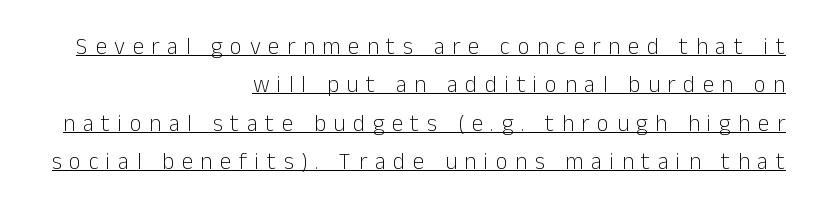
Q: Is the text bold? A: No.
Q: Is the text italic (slanted)? A: No, it is upright.
Q: Is the text underlined? A: Yes.
Q: How is the paragraph aligned? A: Right-aligned.
Q: Is the spacing between letters normal or unusually wide? A: Unusually wide.
Q: Is the spacing between lines tight, normal or loose? A: Normal.
